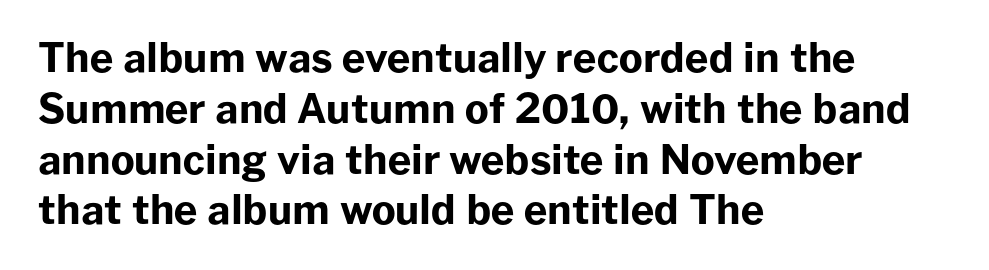
Honestly, the letter spacing is just normal — you wouldn't notice it. Unmarked baselines from the first word to the last. Horizontal bands of white between lines are of average thickness. The face used here has the dense, thick strokes of a bold. The specimen reads as upright at a glance.
